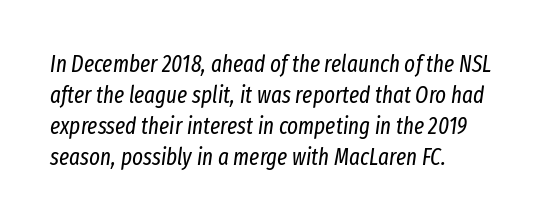
Each stroke keeps to a modest, everyday thickness or less. The line-height multiplier appears to be the usual default. Glance below the letters and you will spot only blank space. This sample uses an oblique cut, with every glyph tilted off the vertical.
